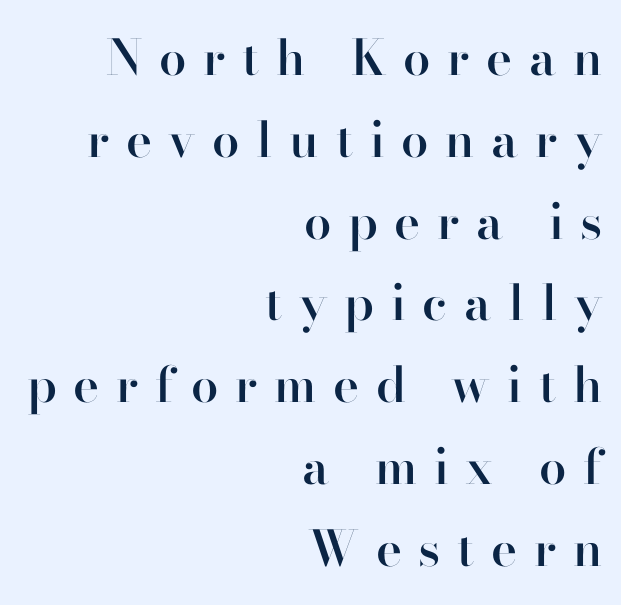
{"serif": "yes", "italic": "no", "bold": "semi", "weight": "semibold", "width": "normal", "stroke_contrast": "high", "x_height": "small", "monospaced": "no", "underline": "no", "align": "right", "line_spacing": "normal", "line_spacing_ratio": 1.67, "letter_spacing": "wide", "letter_spacing_em": 0.34, "glyph_px": 49}
